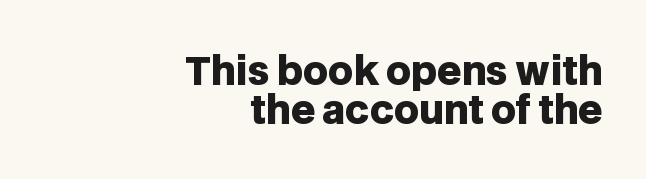
{"serif": "no", "italic": "no", "bold": "yes", "weight": "heavy", "width": "normal", "stroke_contrast": "low", "x_height": "large", "monospaced": "no", "underline": "no", "align": "right", "line_spacing": "tight", "line_spacing_ratio": 1.02, "letter_spacing": "normal", "letter_spacing_em": 0.0, "glyph_px": 38}
